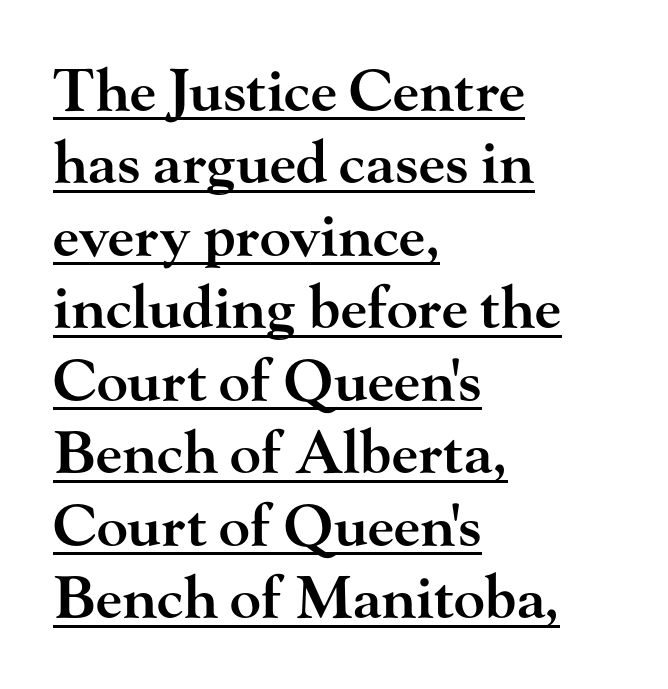
The image shows 58 px semibold, wide serif type, upright; set left-aligned, normal line spacing (1.25x), normal letter spacing, underlined; high stroke contrast and a small x-height.
